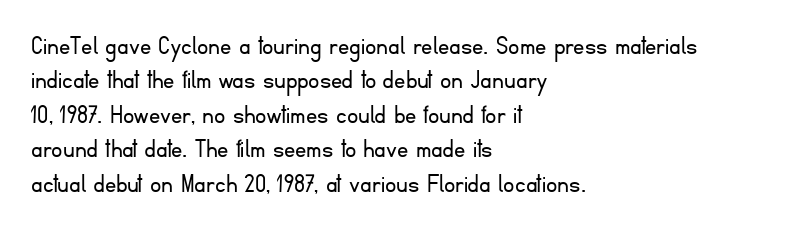
{"serif": "no", "italic": "no", "bold": "no", "weight": "light", "width": "normal", "stroke_contrast": "low", "x_height": "small", "monospaced": "no", "underline": "no", "align": "left", "line_spacing_ratio": 1.23, "letter_spacing": "normal", "letter_spacing_em": 0.0, "glyph_px": 28}
